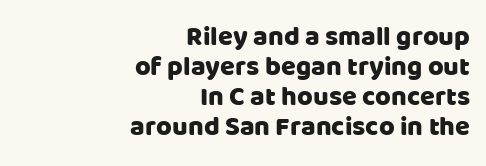
Q: Is the text italic (slanted)? A: No, it is upright.
Q: Is the text underlined? A: No.
Q: How is the paragraph aligned? A: Right-aligned.
Q: Is the spacing between letters normal or unusually wide? A: Normal.
Q: Is the spacing between lines tight, normal or loose? A: Tight.
